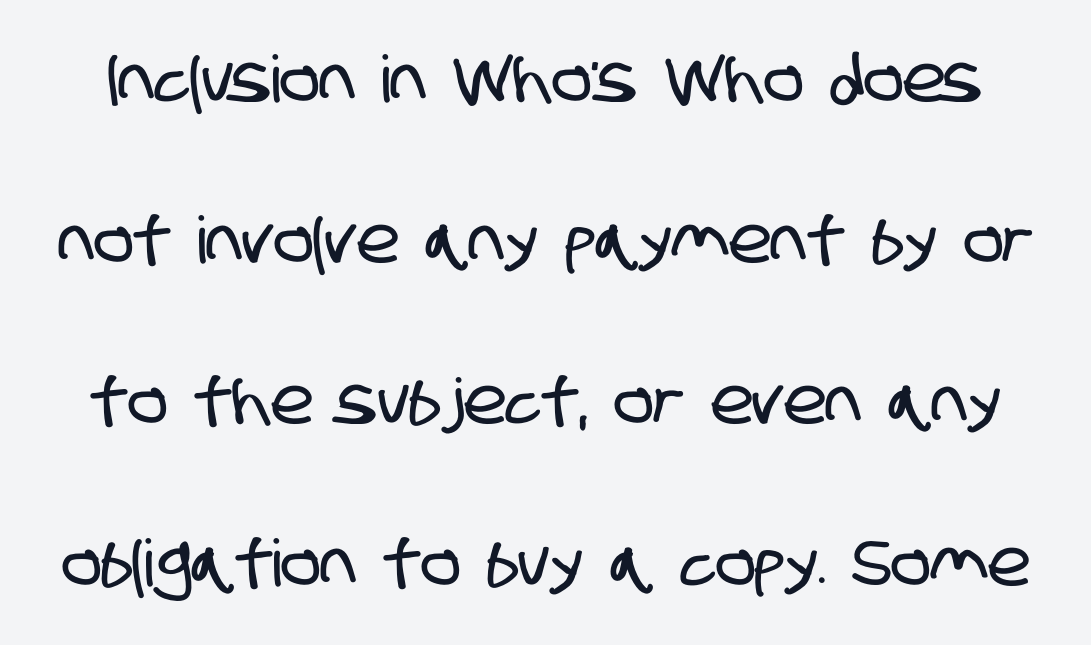
The image shows 65 px condensed sans-serif type; set loose line spacing (2.48x), normal letter spacing, not underlined; low stroke contrast and a large x-height.
